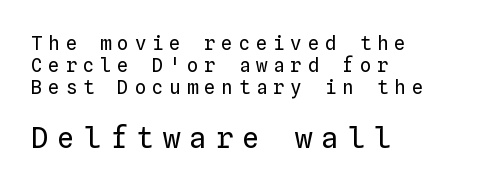
Q: Is the text bold? A: No.
Q: Is the text italic (slanted)? A: No, it is upright.
Q: Is the text underlined? A: No.
Q: How is the paragraph aligned? A: Left-aligned.
Q: Is the spacing between letters normal or unusually wide? A: Unusually wide.
Q: Which block of text is set in a larger size, the first (top) or the second (bottom)? A: The second (bottom) one.
Q: Width (condensed, normal, or wide)? A: Normal.
Q: Stroke contrast? A: Low.
Q: x-height? A: Medium.
Q: Monospaced? A: Yes.
